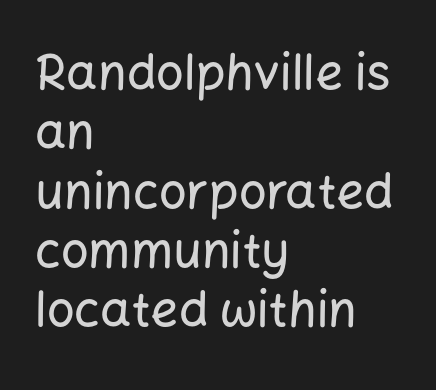
{"serif": "no", "italic": "no", "width": "normal", "stroke_contrast": "low", "x_height": "medium", "monospaced": "no", "underline": "no", "align": "left", "line_spacing_ratio": 1.21, "letter_spacing": "normal", "letter_spacing_em": 0.0, "glyph_px": 49}
